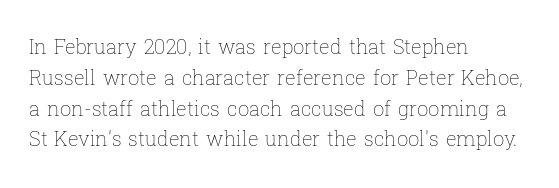
The image shows 20 px text type, upright; set left-aligned, normal line spacing (1.54x), normal letter spacing, not underlined.
